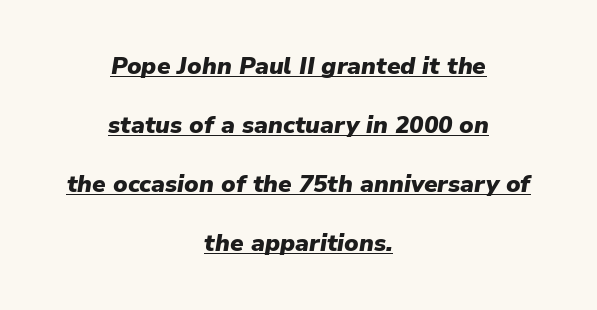
Underlining? Definitely there. The passage shown leans; its letterforms are oblique. The paragraph shown floats in the horizontal middle. The block of text is sparse from top to bottom, with ample space between rows. How heavy is the stroke? Heavy — this is a bold. Between one letter and the next there's only the usual sliver of space.
